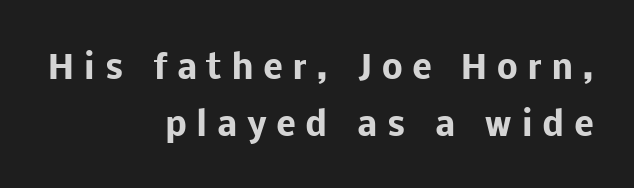
Each row of text sits above clean, open space. Note: no serifs on the glyphs. The text block is weighted toward the right margin, trailing off unevenly leftward. These words are printed bold, with thick strokes throughout. Ordinary non-slanted type is in use. How are the letters spaced? Widely, with obvious added tracking.
